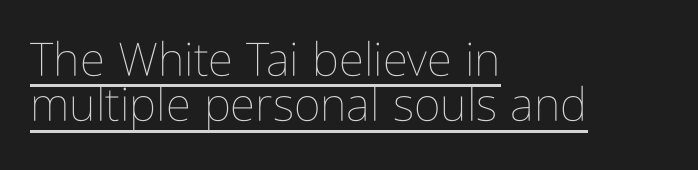
{"italic": "no", "bold": "no", "weight": "thin", "width": "condensed", "stroke_contrast": "low", "x_height": "medium", "monospaced": "no", "underline": "yes", "align": "left", "line_spacing": "tight", "line_spacing_ratio": 0.98, "letter_spacing": "normal", "letter_spacing_em": 0.0, "glyph_px": 46}
